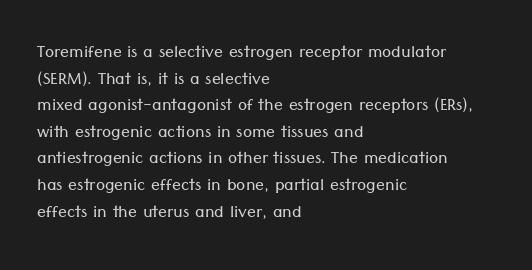
{"italic": "no", "bold": "no", "underline": "no", "align": "left", "line_spacing_ratio": 1.21, "letter_spacing": "normal", "letter_spacing_em": 0.0, "glyph_px": 22}
